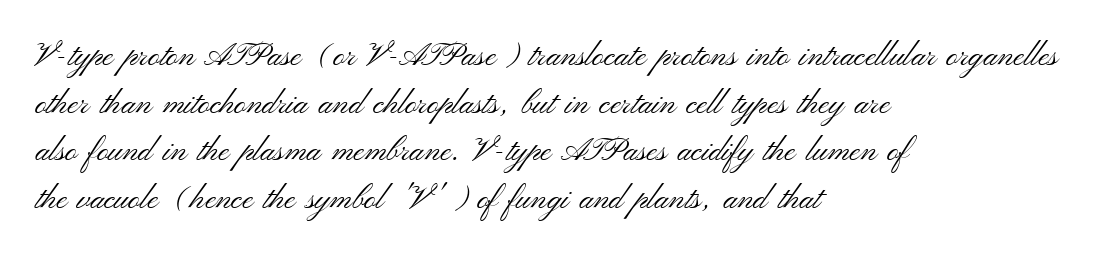
The image shows 32 px light, wide sans-serif type; set left-aligned, normal line spacing (1.49x), normal letter spacing, not underlined; medium stroke contrast and a small x-height.
